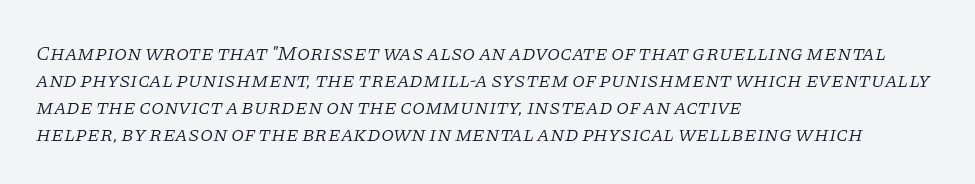
Q: Is the text bold? A: No.
Q: Is the text italic (slanted)? A: Yes, it leans right by about 11 degrees.
Q: Is the text underlined? A: No.
Q: How is the paragraph aligned? A: Left-aligned.
Q: Is the spacing between letters normal or unusually wide? A: Normal.
Q: Is the spacing between lines tight, normal or loose? A: Normal.
